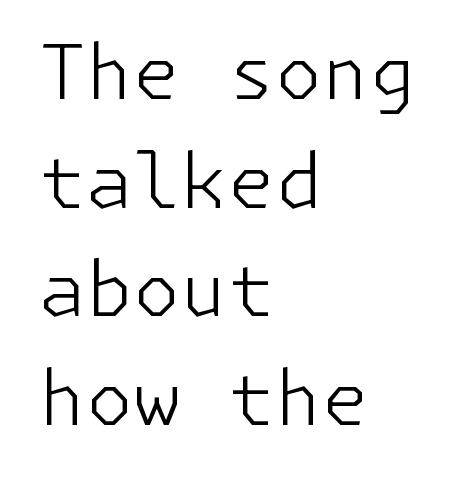
The image shows 76 px light sans-serif type, upright; set left-aligned, normal line spacing (1.43x), normal letter spacing, not underlined; low stroke contrast and a medium x-height.
